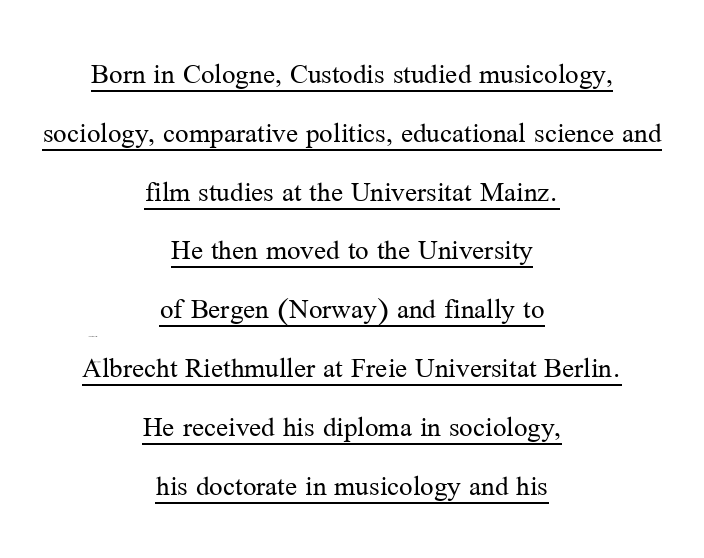
The image shows 30 px regular-weight serif type, upright; set centered, loose line spacing (1.96x), normal letter spacing, underlined; medium stroke contrast and a medium x-height.
